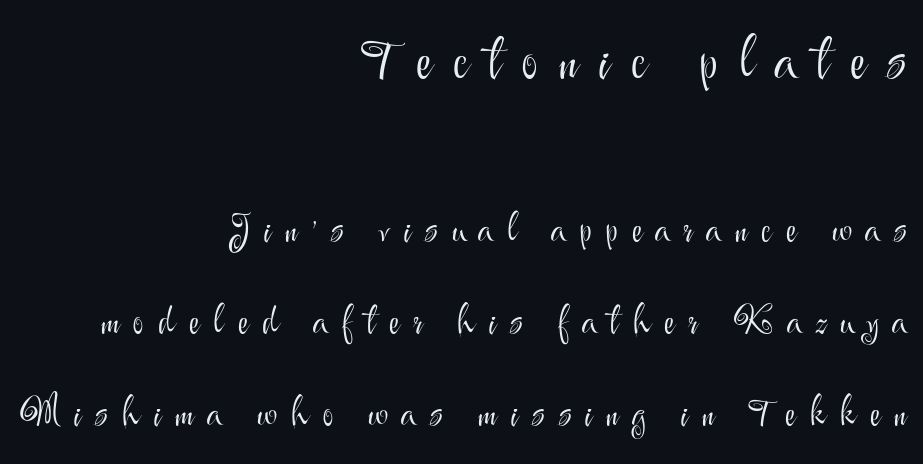
The designer went with a sans here, leaving each stem footless. This sample has the flowing, uneven cadence of proportional lettering. Notice the wide empty band between every row — that's loose leading. Notice how the passage keeps a crisp vertical edge on the right only. Just letters on the line, the space beneath them empty.
